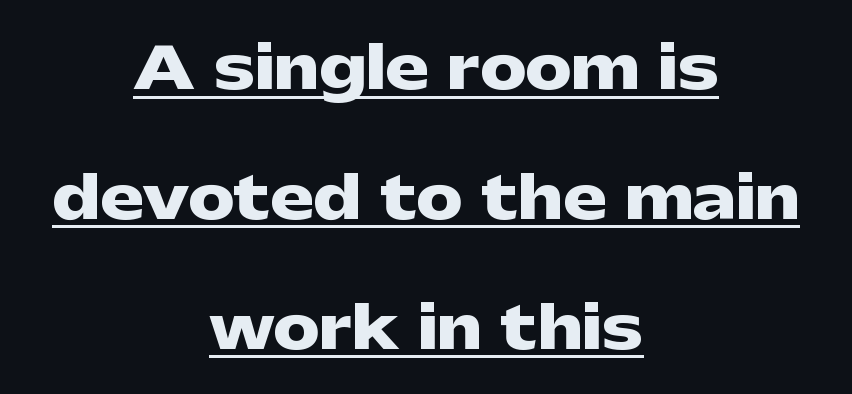
Regarding serifs, this sample does without them. Nothing unusual about the tracking: characters are spaced as the font intends. The rendered words wear a rule along their underside. A centered setting, common on invitations and titles, is used for this passage.
